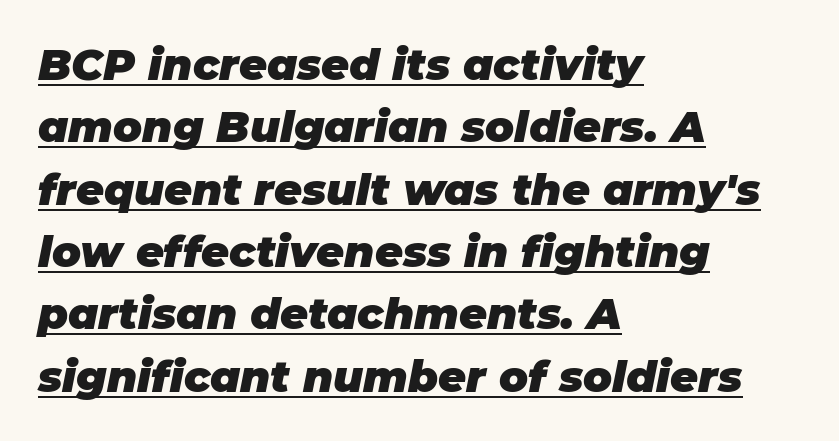
{"italic": "yes", "lean": "right", "slant_degrees": 11, "bold": "yes", "weight": "heavy", "width": "normal", "stroke_contrast": "low", "x_height": "large", "monospaced": "no", "underline": "yes", "align": "left", "line_spacing": "normal", "line_spacing_ratio": 1.45, "letter_spacing": "normal", "letter_spacing_em": 0.0, "glyph_px": 43}
